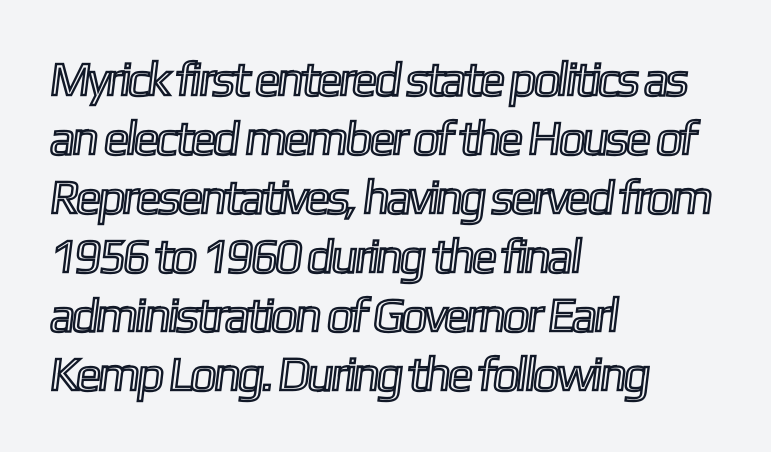
Q: Is the text underlined? A: No.
Q: How is the paragraph aligned? A: Left-aligned.
Q: Is the spacing between letters normal or unusually wide? A: Normal.
Q: Width (condensed, normal, or wide)? A: Condensed.
Q: x-height? A: Medium.
Q: Monospaced? A: No.
